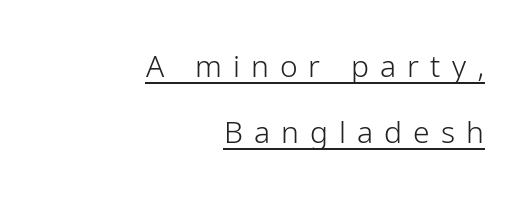
Q: Is the text bold? A: No.
Q: Is the text italic (slanted)? A: No, it is upright.
Q: Is the typeface a serif or a sans-serif typeface? A: Sans-serif.
Q: Is the text underlined? A: Yes.
Q: How is the paragraph aligned? A: Right-aligned.
Q: Is the spacing between letters normal or unusually wide? A: Unusually wide.
Q: Is the spacing between lines tight, normal or loose? A: Loose.
Q: Width (condensed, normal, or wide)? A: Condensed.
Q: Stroke contrast? A: Low.
Q: x-height? A: Medium.
Q: Monospaced? A: No.
